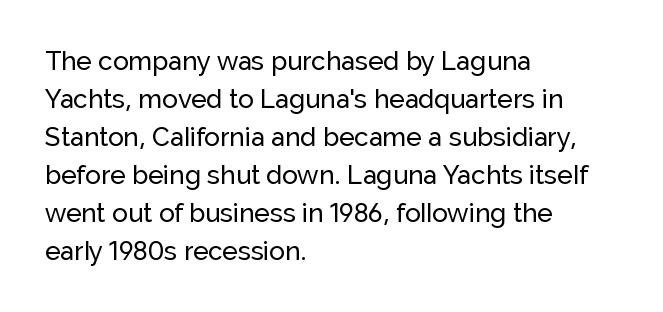
Q: Is the text italic (slanted)? A: No, it is upright.
Q: Is the text underlined? A: No.
Q: How is the paragraph aligned? A: Left-aligned.
Q: Is the spacing between letters normal or unusually wide? A: Normal.
Q: Is the spacing between lines tight, normal or loose? A: Normal.
